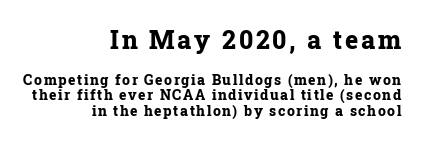
In terms of posture, this sample is upright. In this sample the first text group is rendered at the bigger scale. Just letters on the line, the space beneath them empty. The face used here has the dense, thick strokes of a bold. Compared with a flush-left layout, this one pins lines to the opposite, right side. The line-height multiplier appears low, near solid setting.
